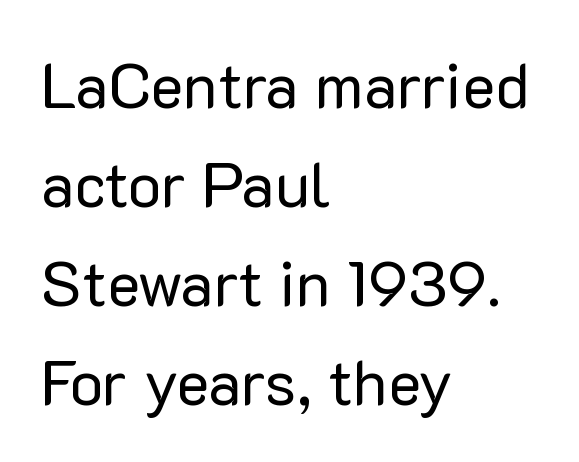
The rendering keeps characters at their native spacing. Horizontally, the lines are justified to the leading edge only. These lines sit exactly where default settings would place them. Do the characters align in a grid? No, the font is proportional. Only glyphs here, with clear space below each row.
